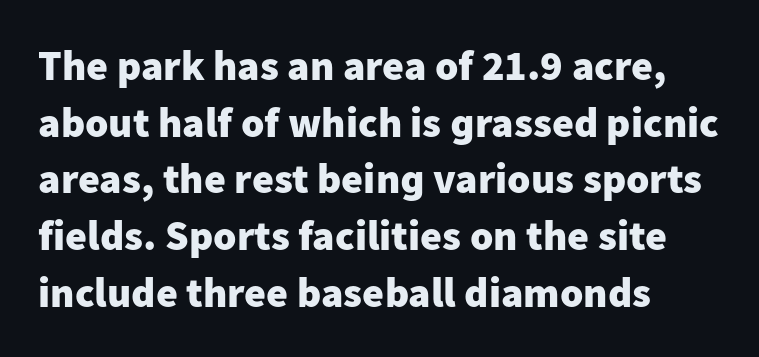
Q: Is the text bold? A: Yes.
Q: Is the text italic (slanted)? A: No, it is upright.
Q: Is the typeface a serif or a sans-serif typeface? A: Sans-serif.
Q: Is the text underlined? A: No.
Q: How is the paragraph aligned? A: Left-aligned.
Q: Is the spacing between letters normal or unusually wide? A: Normal.
Q: Is the spacing between lines tight, normal or loose? A: Normal.
Q: Width (condensed, normal, or wide)? A: Normal.
Q: Stroke contrast? A: Low.
Q: x-height? A: Medium.
Q: Monospaced? A: No.
